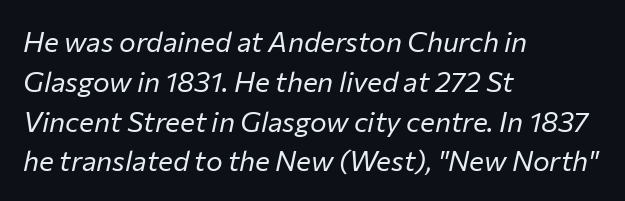
{"italic": "yes", "lean": "right", "slant_degrees": 12, "bold": "no", "weight": "regular", "width": "normal", "stroke_contrast": "low", "x_height": "medium", "monospaced": "no", "underline": "no", "align": "left", "line_spacing": "normal", "line_spacing_ratio": 1.42, "letter_spacing": "normal", "letter_spacing_em": 0.0, "glyph_px": 28}
